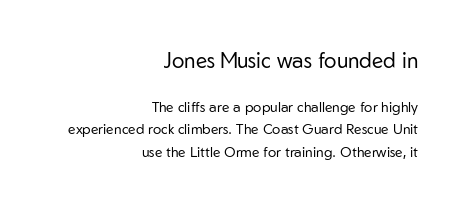
{"italic": "no", "bold": "no", "underline": "no", "align": "right", "line_spacing": "normal", "line_spacing_ratio": 1.62, "letter_spacing": "normal", "letter_spacing_em": 0.0, "larger_block": "first", "size_ratio": 1.5, "glyph_px": 21}
